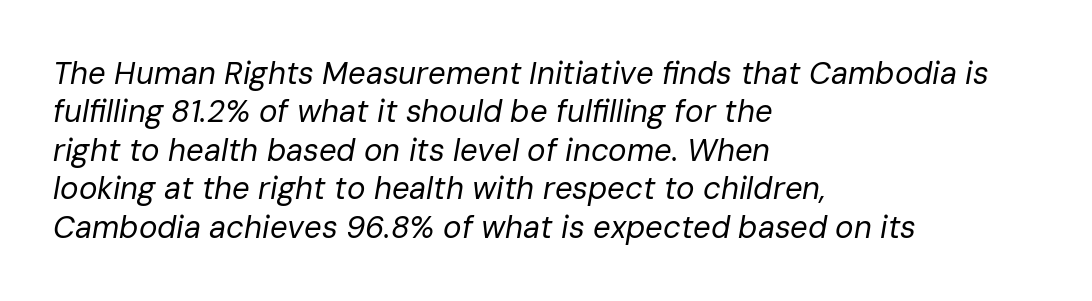
Each stroke keeps to a modest, everyday thickness or less. Notice how the stems are inclined rather than vertical — that's the hallmark of italics. Leftover space on each line is placed entirely after the last word. Check the space under the baseline: it is left empty.
